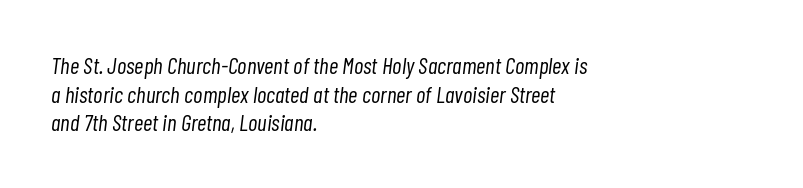
Q: Is the text bold? A: No.
Q: Is the text italic (slanted)? A: Yes, it leans right by about 7 degrees.
Q: Is the text underlined? A: No.
Q: How is the paragraph aligned? A: Left-aligned.
Q: Is the spacing between letters normal or unusually wide? A: Normal.
